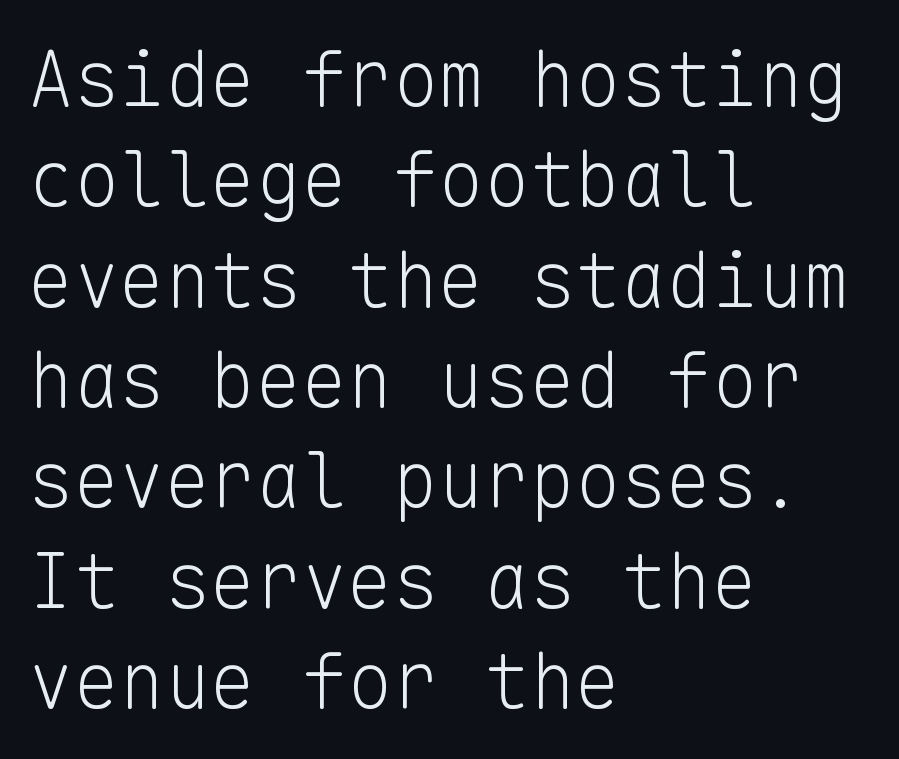
Q: Is the text bold? A: No.
Q: Is the text italic (slanted)? A: No, it is upright.
Q: Is the typeface a serif or a sans-serif typeface? A: Sans-serif.
Q: Is the text underlined? A: No.
Q: How is the paragraph aligned? A: Left-aligned.
Q: Is the spacing between letters normal or unusually wide? A: Normal.
Q: Is the spacing between lines tight, normal or loose? A: Normal.
Q: Width (condensed, normal, or wide)? A: Normal.
Q: Stroke contrast? A: Low.
Q: x-height? A: Medium.
Q: Monospaced? A: Yes.
